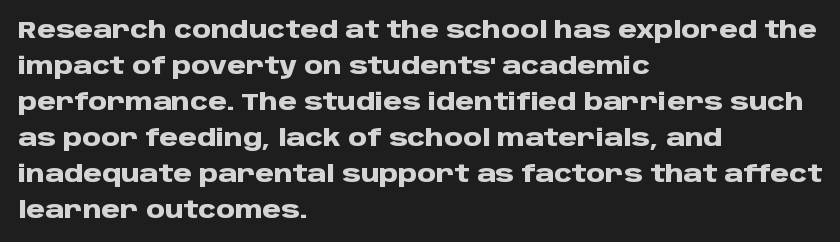
The image shows 24 px bold type, upright; set left-aligned, normal line spacing (1.5x), normal letter spacing, not underlined.
